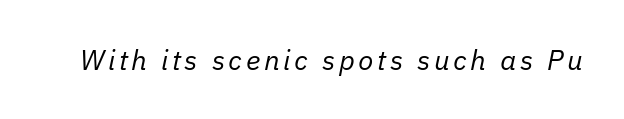
The image shows 28 px regular-weight type, italic (leaning right); set not underlined; low stroke contrast and a medium x-height.
